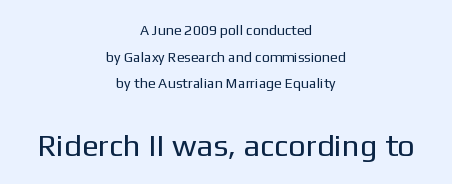
Q: Is the text bold? A: No.
Q: Is the text italic (slanted)? A: No, it is upright.
Q: Is the typeface a serif or a sans-serif typeface? A: Sans-serif.
Q: Is the text underlined? A: No.
Q: How is the paragraph aligned? A: Centered.
Q: Is the spacing between letters normal or unusually wide? A: Normal.
Q: Is the spacing between lines tight, normal or loose? A: Loose.
Q: Which block of text is set in a larger size, the first (top) or the second (bottom)? A: The second (bottom) one.
Q: Width (condensed, normal, or wide)? A: Normal.
Q: Stroke contrast? A: Low.
Q: x-height? A: Medium.
Q: Monospaced? A: No.
